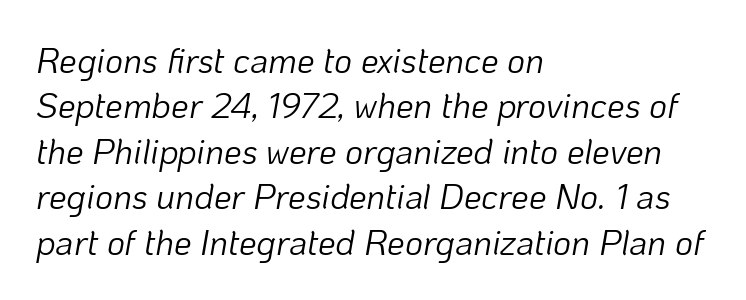
Whoever set this chose a conventional vertical rhythm. The passage shown is typed in a proportional face where columns would drift. Think standard paragraph weight, or any step lighter than that. Typeset ragged right — the left edge is the straight one.
